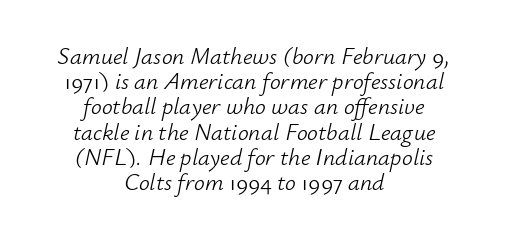
The typesetting does not lean heavy: it is not bold. Italic: yes, the glyphs are oblique. Spacing between characters is what you'd get straight out of the box. Where is the straight margin? There isn't one; the lines are centered.
